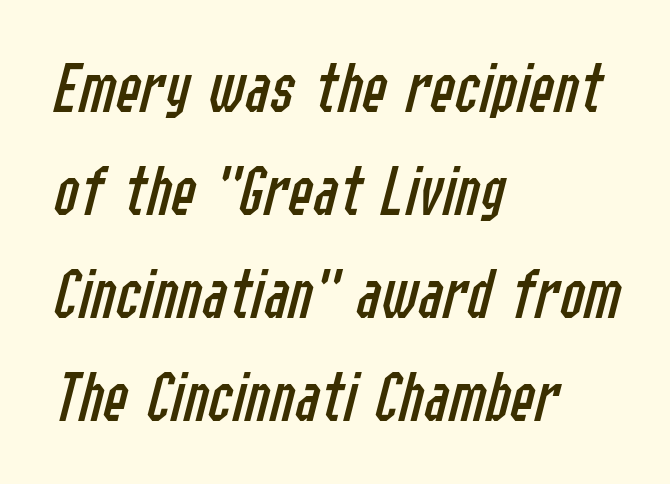
Q: Is the text bold? A: No.
Q: Is the text italic (slanted)? A: Yes, it leans right by about 14 degrees.
Q: Is the text underlined? A: No.
Q: How is the paragraph aligned? A: Left-aligned.
Q: Is the spacing between letters normal or unusually wide? A: Normal.
Q: Is the spacing between lines tight, normal or loose? A: Normal.
Q: Width (condensed, normal, or wide)? A: Condensed.
Q: Stroke contrast? A: Low.
Q: x-height? A: Medium.
Q: Monospaced? A: No.
